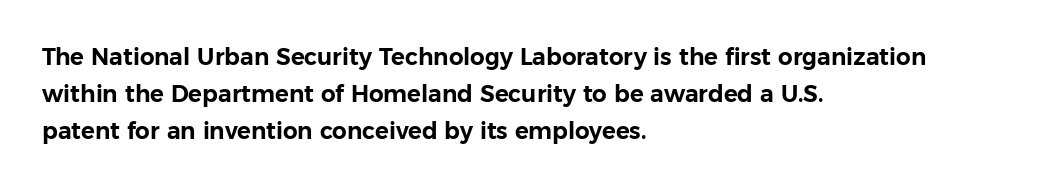
Q: Is the text italic (slanted)? A: No, it is upright.
Q: Is the text underlined? A: No.
Q: How is the paragraph aligned? A: Left-aligned.
Q: Is the spacing between letters normal or unusually wide? A: Normal.
Q: Is the spacing between lines tight, normal or loose? A: Normal.
